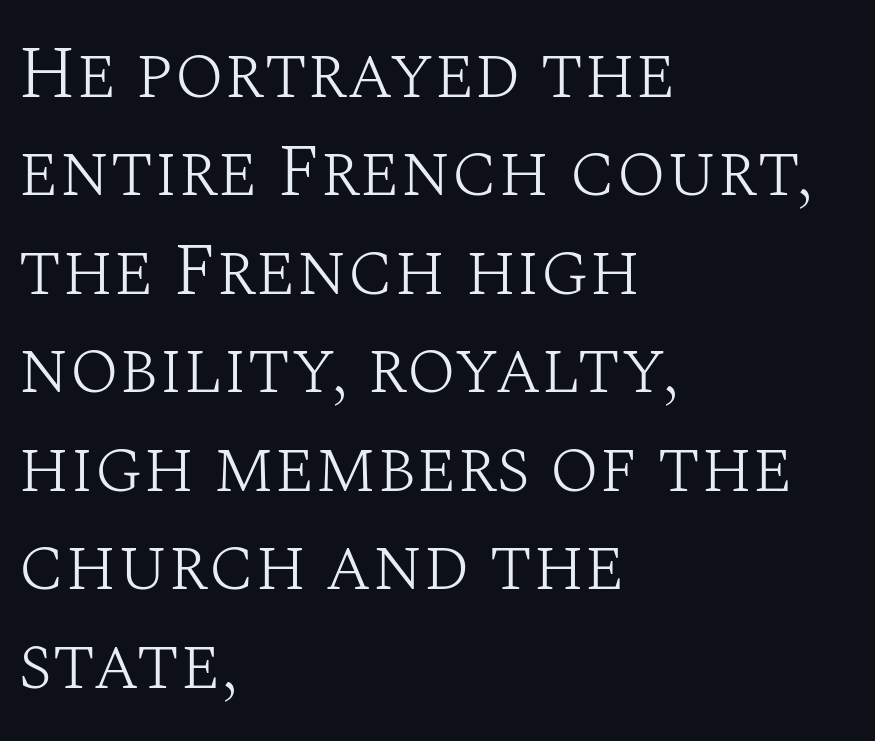
{"serif": "yes", "italic": "no", "bold": "no", "weight": "light", "width": "normal", "stroke_contrast": "medium", "x_height": "large", "monospaced": "no", "underline": "no", "align": "left", "line_spacing": "normal", "line_spacing_ratio": 1.33, "letter_spacing": "normal", "letter_spacing_em": 0.0, "glyph_px": 74}
